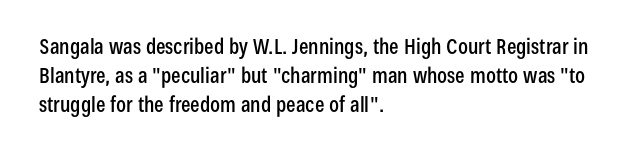
Q: Is the text italic (slanted)? A: No, it is upright.
Q: Is the text underlined? A: No.
Q: How is the paragraph aligned? A: Left-aligned.
Q: Is the spacing between letters normal or unusually wide? A: Normal.
Q: Is the spacing between lines tight, normal or loose? A: Normal.
